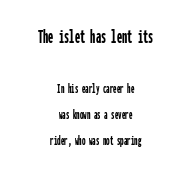
The image shows 21 px text type, upright; set centered, line spacing 1.86x, normal letter spacing, not underlined; the first (top) block is 1.5x larger.
